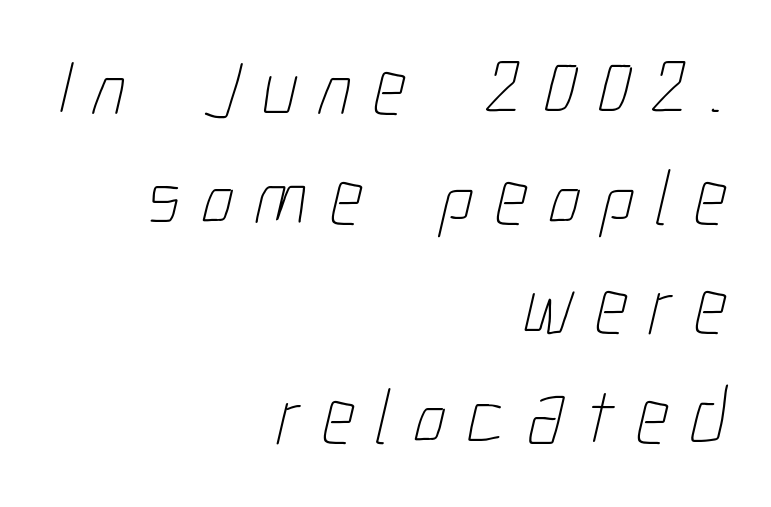
The font sits on the lighter half of the weight spectrum, regular included. Think of a printed novel: that variable character pitch is what you see here. The designer left line spacing at the default. Compared with a flush-left layout, this one pins lines to the opposite, right side. Just letters on the line, the space beneath them empty.
